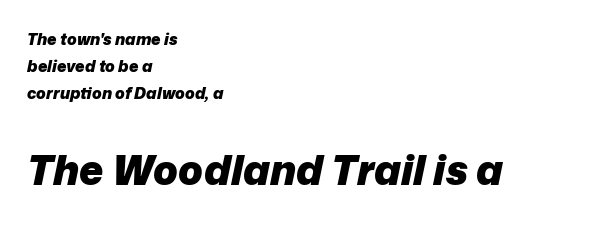
{"italic": "yes", "lean": "right", "slant_degrees": 12, "bold": "yes", "weight": "heavy", "width": "normal", "stroke_contrast": "low", "x_height": "medium", "monospaced": "no", "underline": "no", "align": "left", "line_spacing": "normal", "line_spacing_ratio": 1.68, "letter_spacing": "normal", "letter_spacing_em": 0.0, "larger_block": "second", "size_ratio": 2.56, "glyph_px": 41}
